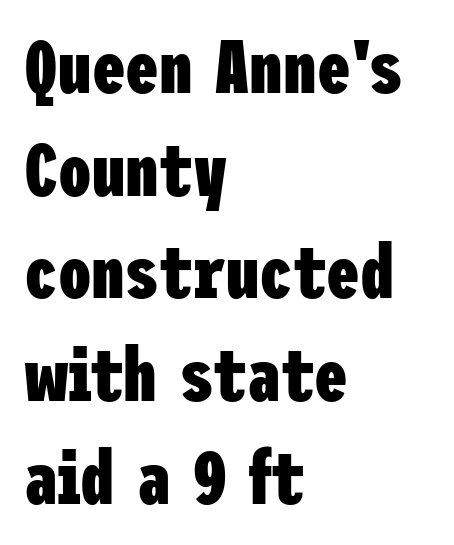
The lines are quadded left. Honestly, there is no underline to notice here at all. These lines carry a lot of weight — the face is fully bold. Examine the stroke ends and you'll find no serifs. The passage shown has conventional tracking throughout.
